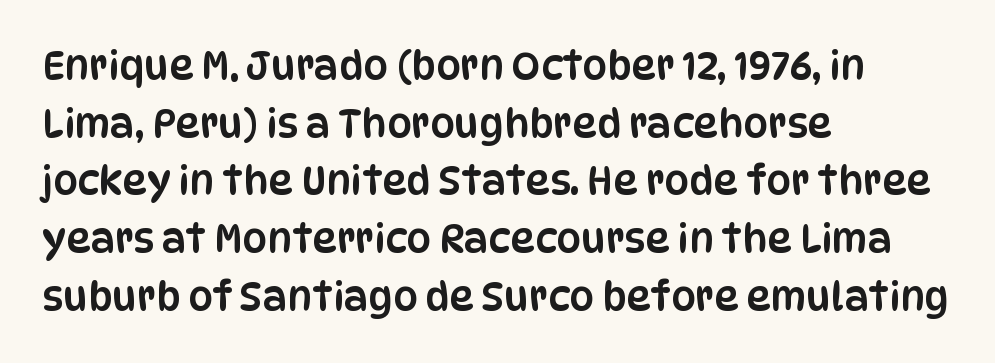
{"serif": "no", "italic": "no", "width": "condensed", "stroke_contrast": "low", "x_height": "large", "monospaced": "no", "underline": "no", "align": "left", "line_spacing": "normal", "line_spacing_ratio": 1.48, "letter_spacing": "normal", "letter_spacing_em": 0.0, "glyph_px": 39}
